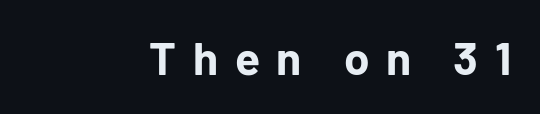
Decoration check: the copy has no underline. This is the regular roman posture of the typeface. The gaps between neighbouring characters are conspicuously large. Unlike a traditional serif, this face leaves its strokes unadorned. Emphasis by weight is at full strength: bold.
